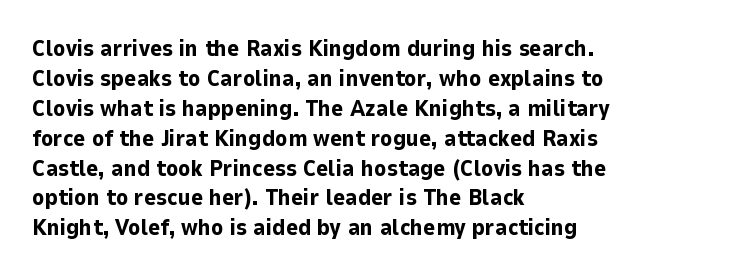
Designer's note — italics off, roman on. Clear beneath every line of the passage. Set as a true bold cut, around the 700 mark. How would I describe the line gaps? Plain and ordinary.
